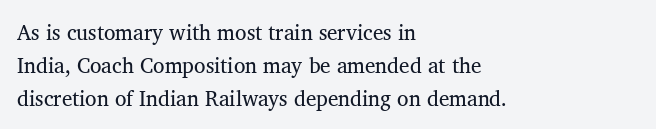
Q: Is the text bold? A: No.
Q: Is the text italic (slanted)? A: No, it is upright.
Q: Is the text underlined? A: No.
Q: How is the paragraph aligned? A: Left-aligned.
Q: Is the spacing between letters normal or unusually wide? A: Normal.
Q: Is the spacing between lines tight, normal or loose? A: Normal.
